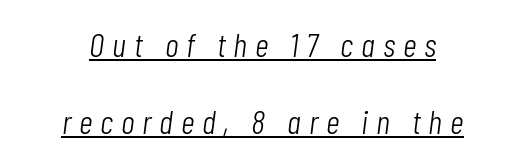
Q: Is the text bold? A: No.
Q: Is the text italic (slanted)? A: Yes, it leans right by about 7 degrees.
Q: Is the text underlined? A: Yes.
Q: How is the paragraph aligned? A: Centered.
Q: Is the spacing between letters normal or unusually wide? A: Unusually wide.
Q: Is the spacing between lines tight, normal or loose? A: Loose.
Q: Width (condensed, normal, or wide)? A: Condensed.
Q: Stroke contrast? A: Low.
Q: x-height? A: Medium.
Q: Monospaced? A: No.
